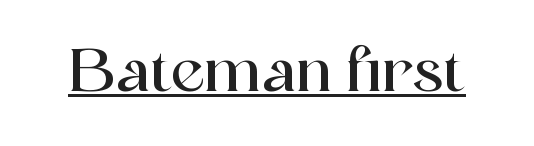
{"serif": "yes", "italic": "no", "width": "normal", "x_height": "medium", "monospaced": "no", "underline": "yes", "letter_spacing": "normal", "letter_spacing_em": 0.0, "glyph_px": 61}
